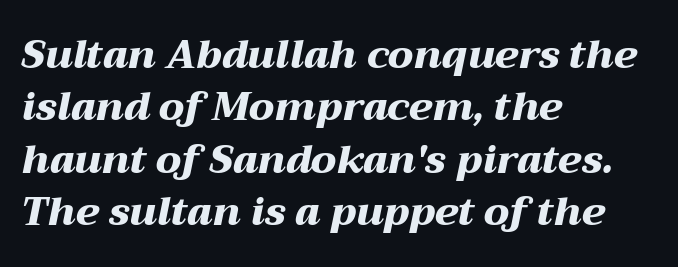
Every character sits at an angle, as italics do. The lines in this sample share a left origin and differ only in where they stop. Letters rest on an invisible, unmarked baseline. Between one letter and the next there's only the usual sliver of space.
